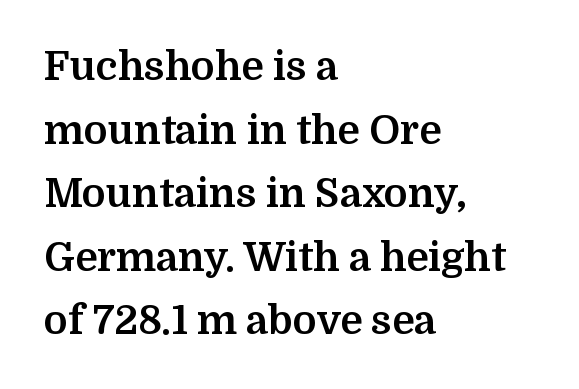
The image shows 40 px bold serif type, upright; set left-aligned, normal line spacing (1.59x), normal letter spacing, not underlined; medium stroke contrast and a medium x-height.
